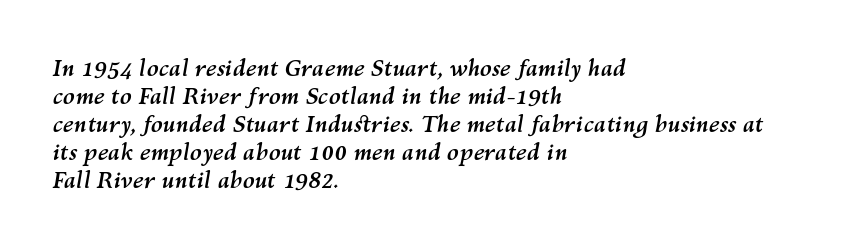
Observe the lean: these are italic letterforms. The zone under the glyphs is completely vacant. Evenly set lines give the paragraph a standard silhouette. Where is the straight margin? On the left.
